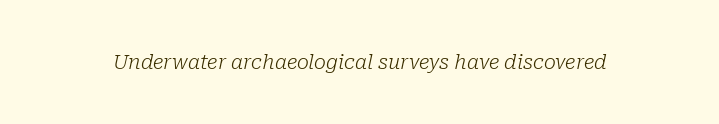
{"italic": "yes", "lean": "right", "slant_degrees": 10, "bold": "no", "underline": "no", "letter_spacing": "normal", "letter_spacing_em": 0.0, "glyph_px": 20}
